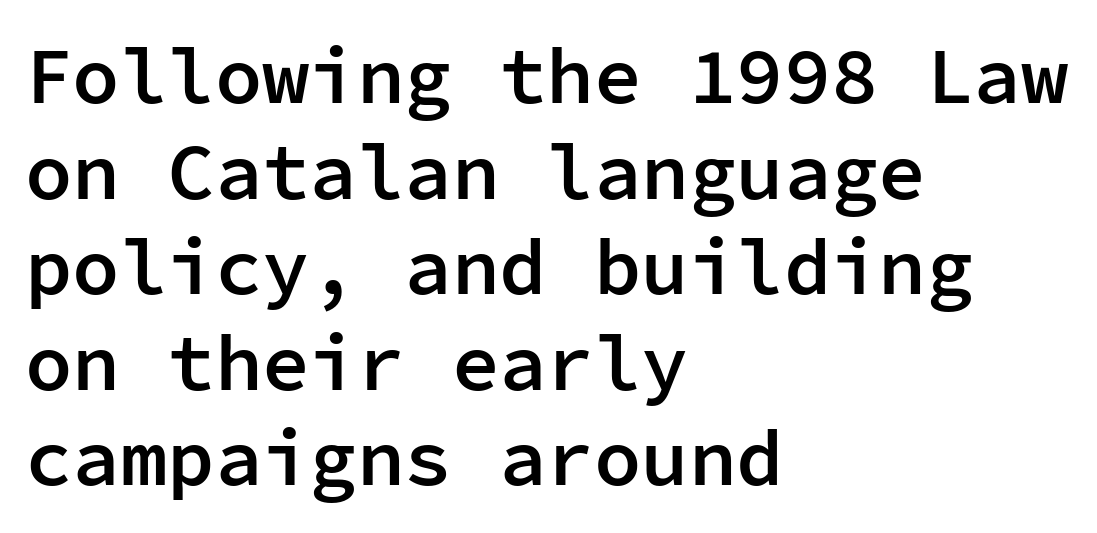
{"serif": "no", "italic": "no", "bold": "semi", "weight": "semibold", "width": "normal", "stroke_contrast": "low", "x_height": "medium", "monospaced": "yes", "underline": "no", "align": "left", "line_spacing_ratio": 1.21, "letter_spacing": "normal", "letter_spacing_em": 0.0, "glyph_px": 79}
